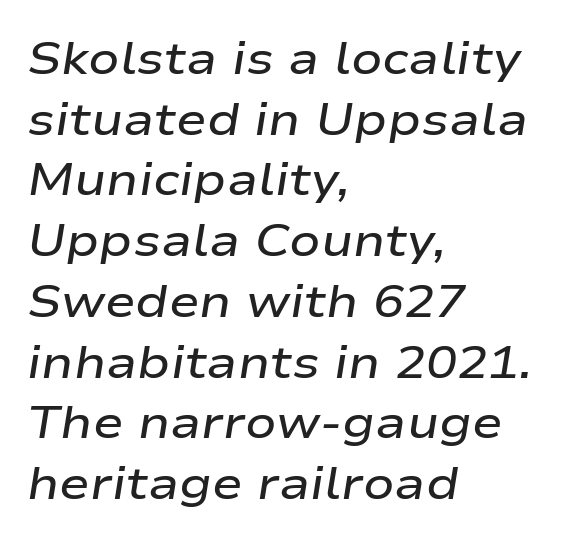
The image shows 46 px semibold, wide type, italic (leaning right); set left-aligned, normal line spacing (1.32x), normal letter spacing, not underlined; low stroke contrast and a medium x-height.
